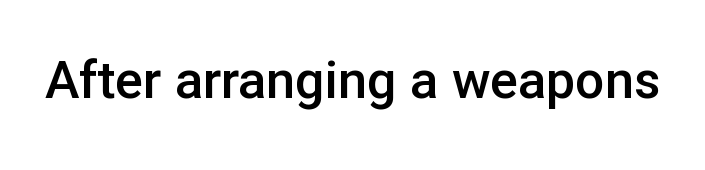
Weight check: semibold — heavier than regular, not quite bold. Words float on clear page, feet unadorned. Spacing verdict: proportional, widths tailored to each character. Does the lettering tilt? It doesn't — this is upright.
